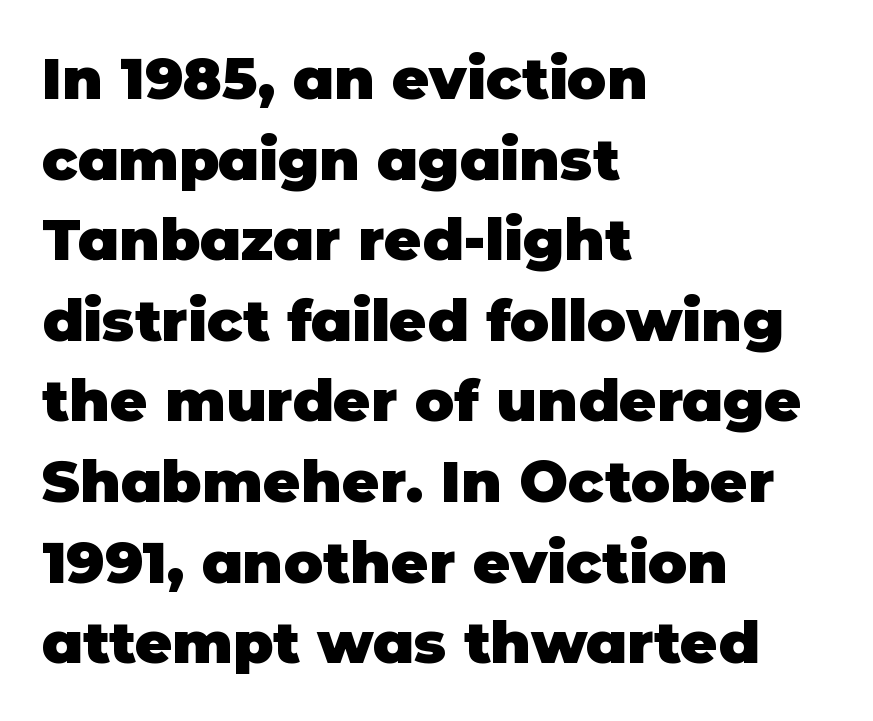
{"serif": "no", "italic": "no", "bold": "yes", "weight": "heavy", "width": "normal", "stroke_contrast": "low", "x_height": "large", "monospaced": "no", "underline": "no", "align": "left", "line_spacing": "normal", "line_spacing_ratio": 1.39, "letter_spacing": "normal", "letter_spacing_em": 0.0, "glyph_px": 58}
